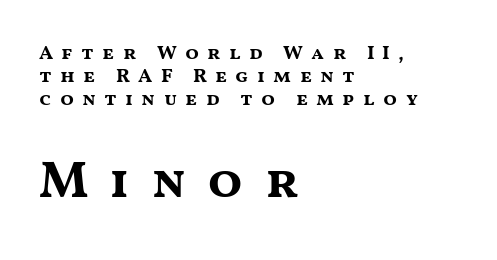
{"serif": "no", "italic": "no", "bold": "yes", "weight": "bold", "width": "wide", "stroke_contrast": "medium", "x_height": "medium", "monospaced": "no", "underline": "no", "align": "left", "line_spacing": "tight", "line_spacing_ratio": 1.14, "letter_spacing": "wide", "letter_spacing_em": 0.41, "larger_block": "second", "size_ratio": 2.55, "glyph_px": 51}
